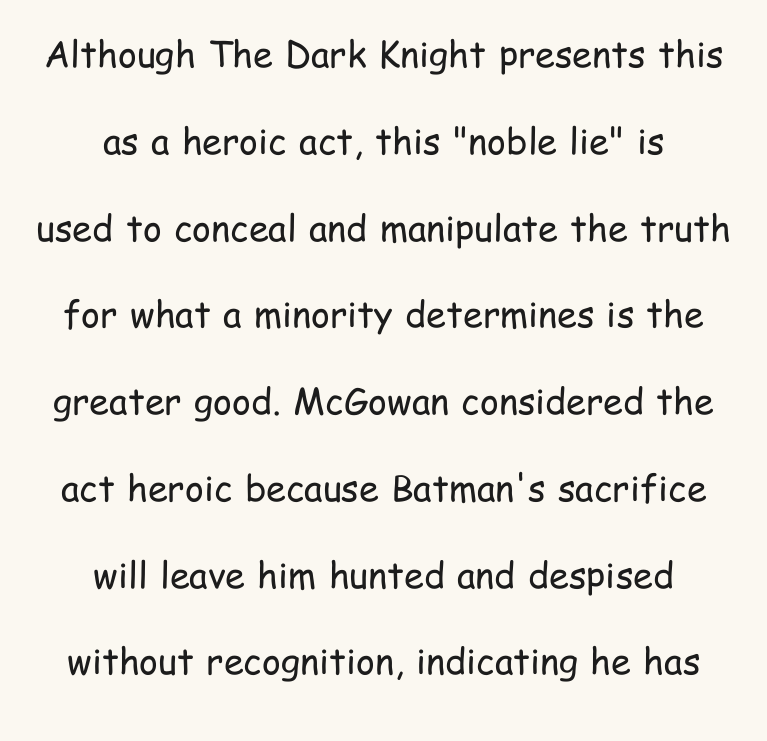
A typesetter would call this proportional, since set widths differ per character. Is the block centered? Yes — each line is placed symmetrically about the middle. Does the leading feel generous? Absolutely, it's lavish. Words appear dense and cohesive because spacing is normal.
